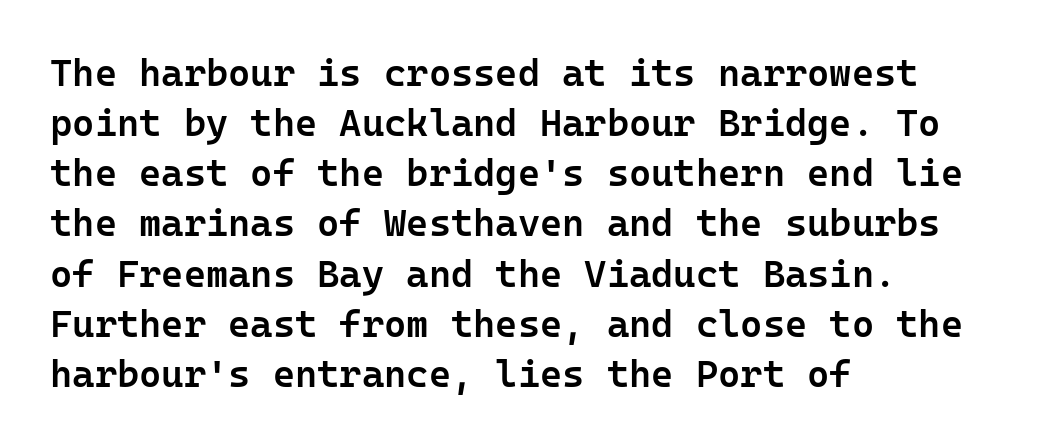
{"serif": "no", "italic": "no", "bold": "semi", "weight": "semibold", "width": "normal", "stroke_contrast": "low", "x_height": "medium", "monospaced": "yes", "underline": "no", "align": "left", "line_spacing": "normal", "line_spacing_ratio": 1.32, "letter_spacing": "normal", "letter_spacing_em": 0.0, "glyph_px": 38}
